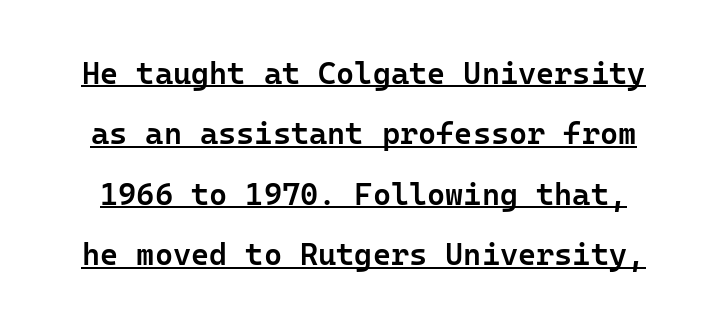
Q: Is the text bold? A: Semi-bold.
Q: Is the text italic (slanted)? A: No, it is upright.
Q: Is the typeface a serif or a sans-serif typeface? A: Sans-serif.
Q: Is the text underlined? A: Yes.
Q: Is the spacing between letters normal or unusually wide? A: Normal.
Q: Is the spacing between lines tight, normal or loose? A: Loose.
Q: Width (condensed, normal, or wide)? A: Normal.
Q: Stroke contrast? A: Low.
Q: x-height? A: Medium.
